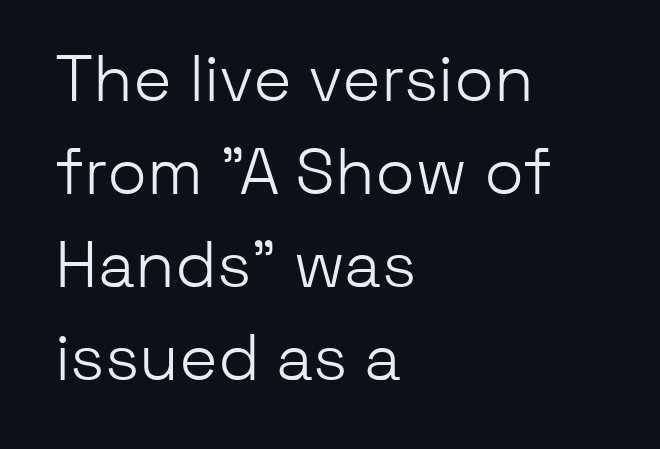
The lettering stays uniformly vertical, giving the passage a roman look. To sum up the face: it is a sans, with no serifs. The letters sit at their default tracking, neither squeezed nor spread. On a weight scale, this lands at 450 or below.
